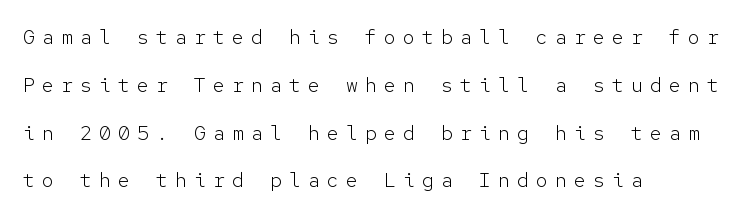
Substantial extra tracking has been applied to these lines. Posture: vertical. What's the leading like? Stretched, with rows far apart. No heavy texture on the line: the type isn't bold. Plain, unruled lines of type.
